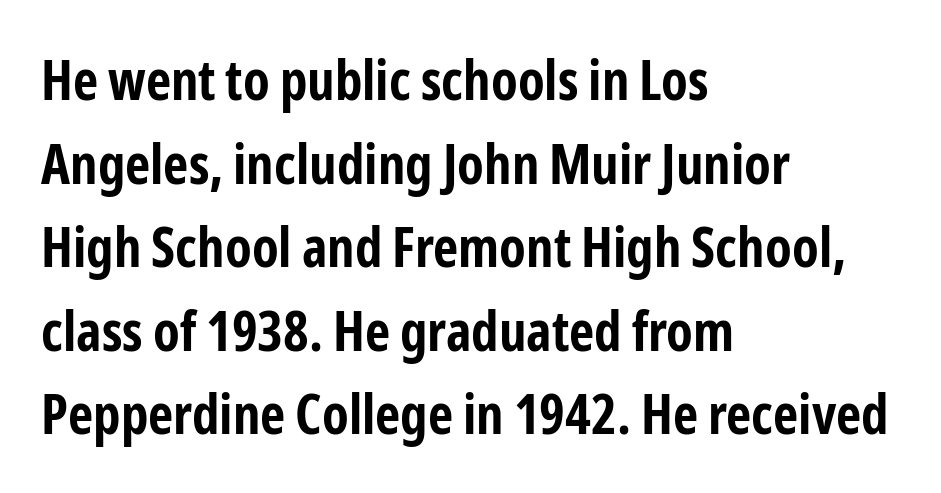
Typographically, this falls in the sans-serif category. Letters rest on an invisible, unmarked baseline. Its strokes are broad and dark, the hallmark of bold type. Do the characters align in a grid? No, the font is proportional. Does extra space separate the letters? No, they use regular spacing.
